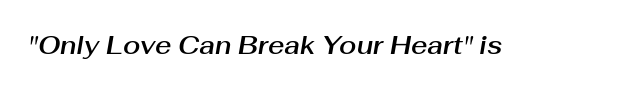
Q: Is the text italic (slanted)? A: Yes, it leans right by about 10 degrees.
Q: Is the text underlined? A: No.
Q: Is the spacing between letters normal or unusually wide? A: Normal.
